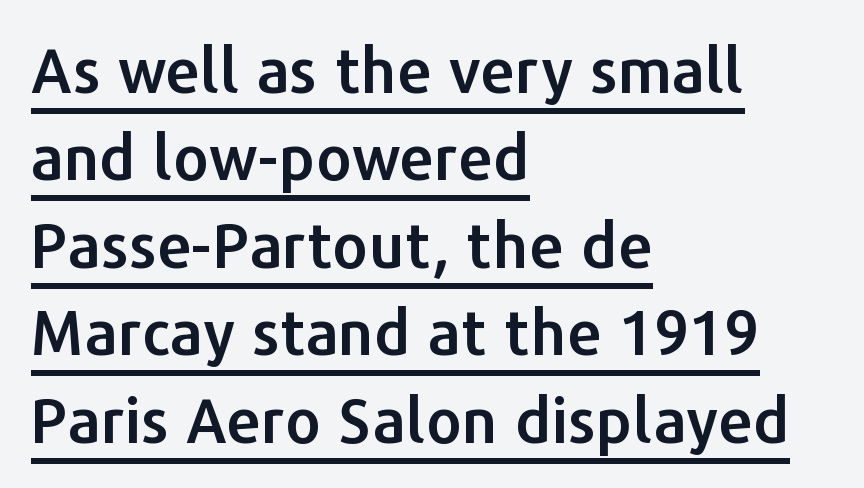
{"serif": "no", "italic": "no", "width": "normal", "stroke_contrast": "low", "x_height": "medium", "monospaced": "no", "underline": "yes", "align": "left", "line_spacing": "normal", "line_spacing_ratio": 1.41, "letter_spacing": "normal", "letter_spacing_em": 0.0, "glyph_px": 62}
